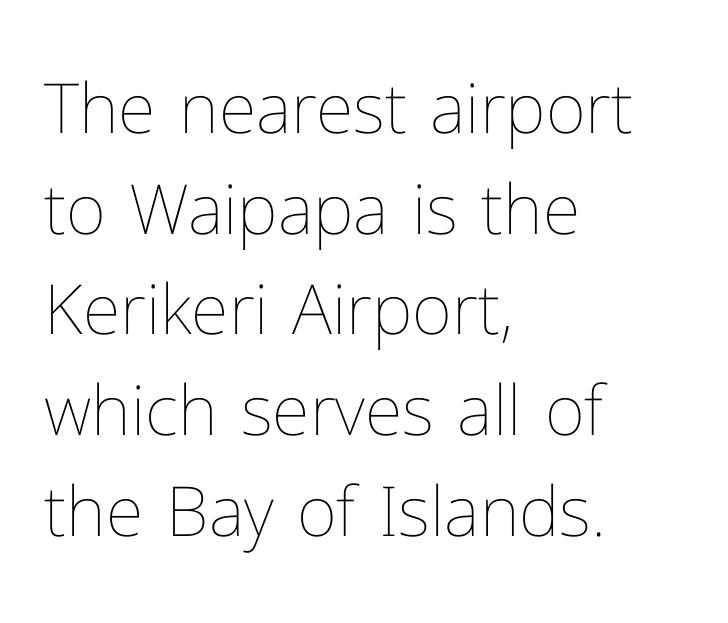
{"italic": "no", "bold": "no", "weight": "thin", "width": "normal", "stroke_contrast": "low", "x_height": "medium", "monospaced": "no", "underline": "no", "align": "left", "line_spacing": "normal", "line_spacing_ratio": 1.46, "letter_spacing": "normal", "letter_spacing_em": 0.0, "glyph_px": 69}
